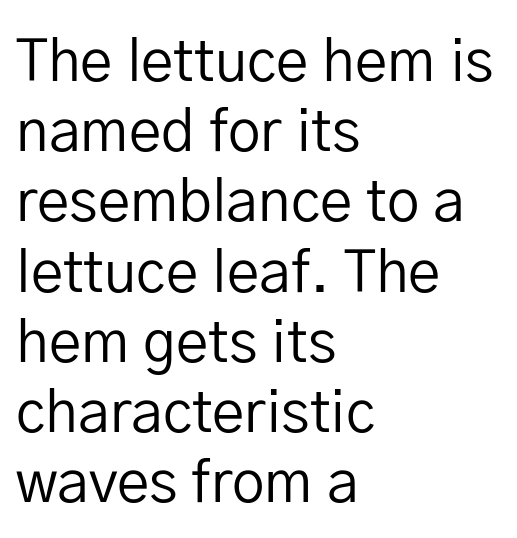
The letters advance in unequal steps, a hallmark of proportional type. The font's upright variant was chosen for this text. Does the copy run flush right? No — it runs flush left. This rendering employs a face without finishing strokes, i.e., a sans-serif. Nothing unusual about the tracking: characters are spaced as the font intends. Lines of text with bare space underneath.
